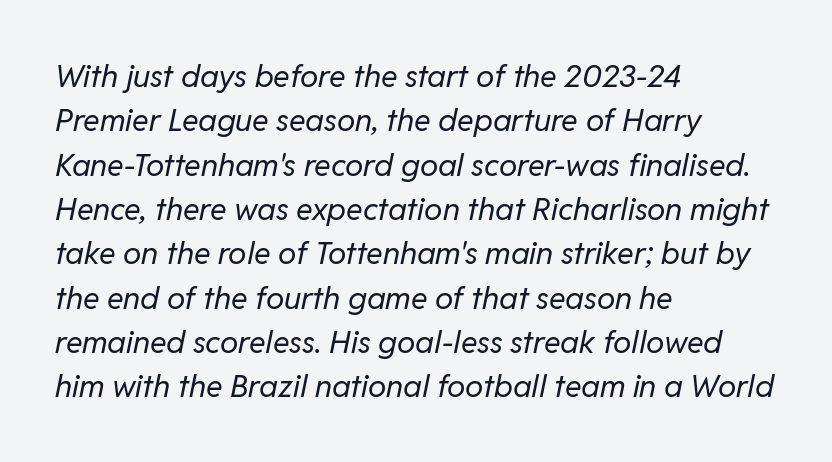
Q: Is the text bold? A: No.
Q: Is the text italic (slanted)? A: Yes, it leans right by about 11 degrees.
Q: Is the text underlined? A: No.
Q: How is the paragraph aligned? A: Left-aligned.
Q: Is the spacing between letters normal or unusually wide? A: Normal.
Q: Is the spacing between lines tight, normal or loose? A: Normal.
Q: Width (condensed, normal, or wide)? A: Normal.
Q: Stroke contrast? A: Low.
Q: x-height? A: Medium.
Q: Monospaced? A: No.
